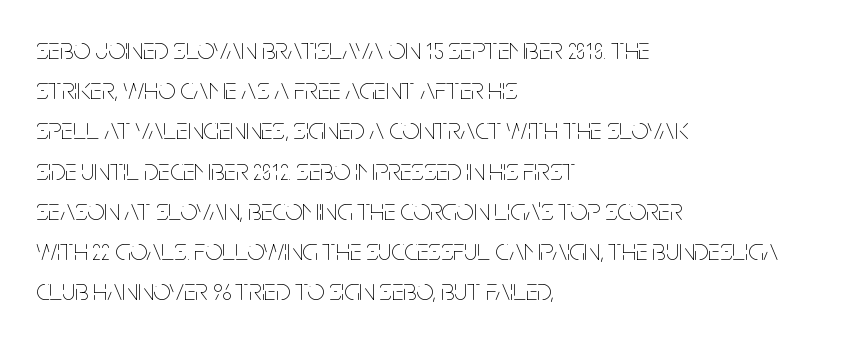
Q: Is the text bold? A: No.
Q: Is the text italic (slanted)? A: No, it is upright.
Q: Is the text underlined? A: No.
Q: How is the paragraph aligned? A: Left-aligned.
Q: Is the spacing between letters normal or unusually wide? A: Normal.
Q: Is the spacing between lines tight, normal or loose? A: Normal.
Q: Width (condensed, normal, or wide)? A: Condensed.
Q: Stroke contrast? A: Low.
Q: x-height? A: Large.
Q: Monospaced? A: No.
